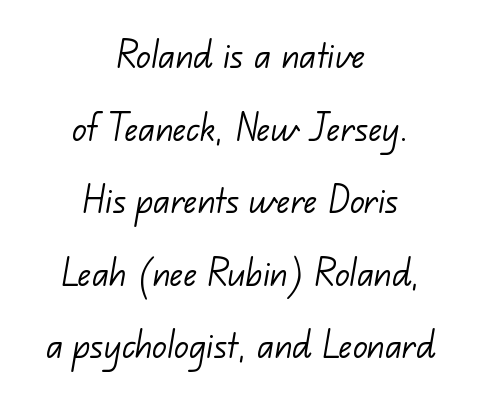
The image shows 44 px light sans-serif type; set centered, normal line spacing (1.65x), normal letter spacing, not underlined; low stroke contrast and a small x-height.
